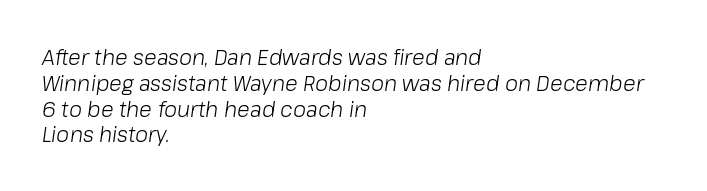
Unbolded letterforms with no extra heft. The specimen reads as italic at a glance. Lines of text with bare space underneath. Observe the ordinary spacing: letters are neighbours, not strangers. These lines stack with their left ends in a neat column.
